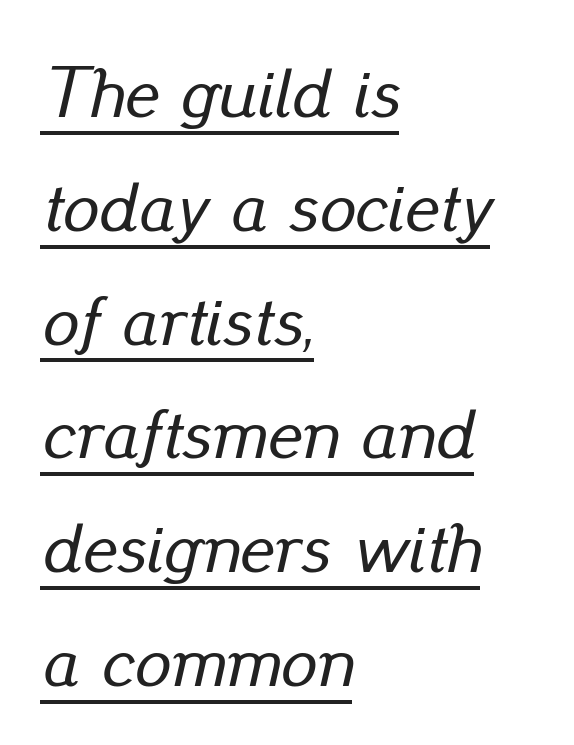
Q: Is the text italic (slanted)? A: Yes, it leans right by about 13 degrees.
Q: Is the text underlined? A: Yes.
Q: How is the paragraph aligned? A: Left-aligned.
Q: Is the spacing between letters normal or unusually wide? A: Normal.
Q: Is the spacing between lines tight, normal or loose? A: Normal.
Q: Width (condensed, normal, or wide)? A: Normal.
Q: Stroke contrast? A: Low.
Q: x-height? A: Small.
Q: Monospaced? A: No.
